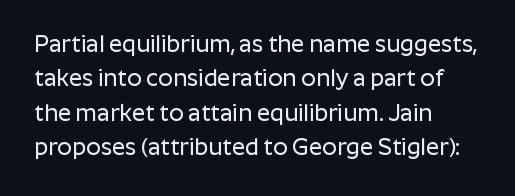
{"italic": "no", "underline": "no", "align": "left", "line_spacing": "normal", "line_spacing_ratio": 1.5, "letter_spacing": "normal", "letter_spacing_em": 0.0, "glyph_px": 23}
